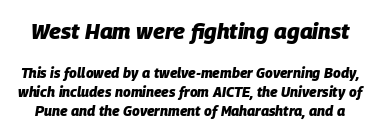
Q: Is the text bold? A: Yes.
Q: Is the text italic (slanted)? A: Yes, it leans right by about 9 degrees.
Q: Is the text underlined? A: No.
Q: Is the spacing between letters normal or unusually wide? A: Normal.
Q: Is the spacing between lines tight, normal or loose? A: Normal.
Q: Which block of text is set in a larger size, the first (top) or the second (bottom)? A: The first (top) one.
